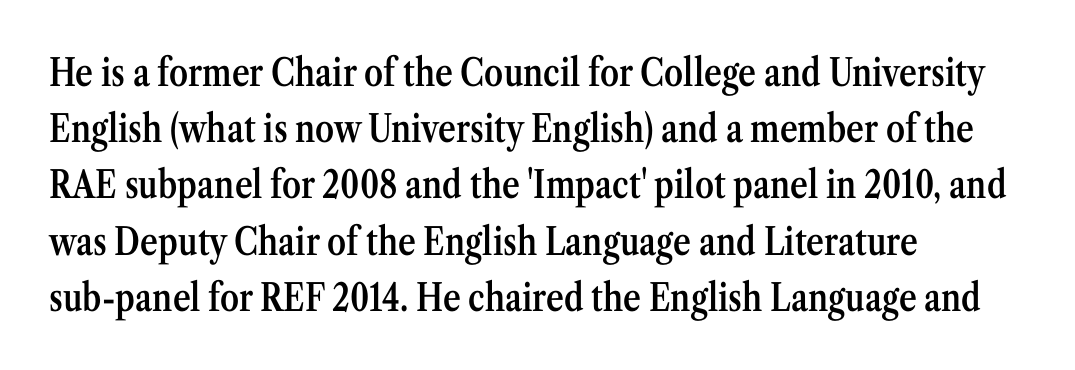
Q: Is the text bold? A: Semi-bold.
Q: Is the text italic (slanted)? A: No, it is upright.
Q: Is the typeface a serif or a sans-serif typeface? A: Serif.
Q: Is the text underlined? A: No.
Q: How is the paragraph aligned? A: Left-aligned.
Q: Is the spacing between letters normal or unusually wide? A: Normal.
Q: Is the spacing between lines tight, normal or loose? A: Normal.
Q: Width (condensed, normal, or wide)? A: Condensed.
Q: Stroke contrast? A: Medium.
Q: x-height? A: Medium.
Q: Monospaced? A: No.
